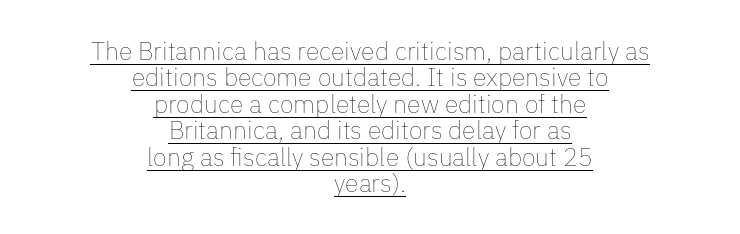
{"italic": "no", "bold": "no", "underline": "yes", "align": "center", "line_spacing": "tight", "line_spacing_ratio": 1.06, "letter_spacing": "normal", "letter_spacing_em": 0.0, "glyph_px": 25}
